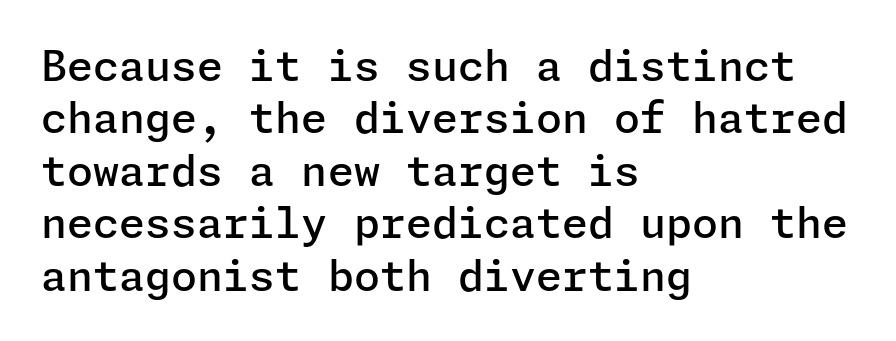
All the whitespace from short lines collects on the right. This block has exactly the height ordinary leading produces. The gap between lines stays unmarked. Inter-character spacing is left at the font's built-in metrics. The type family on display is of the sans-serif kind. You can tell it's not italic because the verticals are truly vertical.
